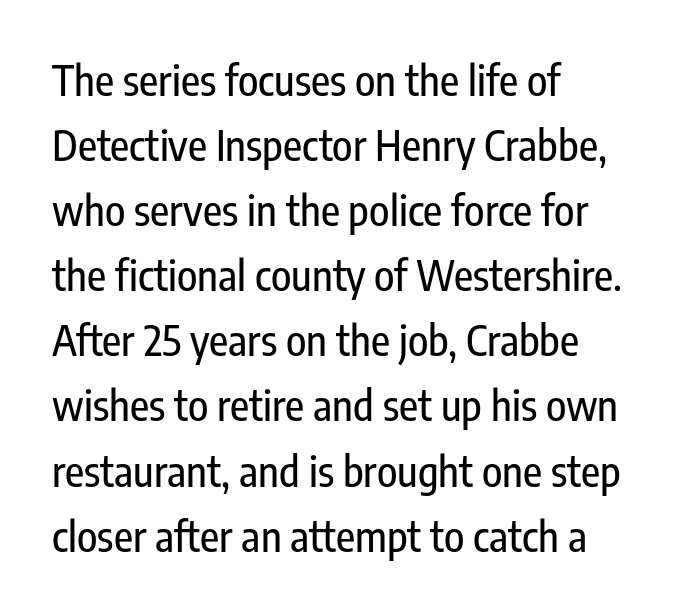
{"serif": "no", "italic": "no", "width": "condensed", "stroke_contrast": "low", "x_height": "medium", "monospaced": "no", "underline": "no", "align": "left", "line_spacing": "normal", "line_spacing_ratio": 1.55, "letter_spacing": "normal", "letter_spacing_em": 0.0, "glyph_px": 42}
